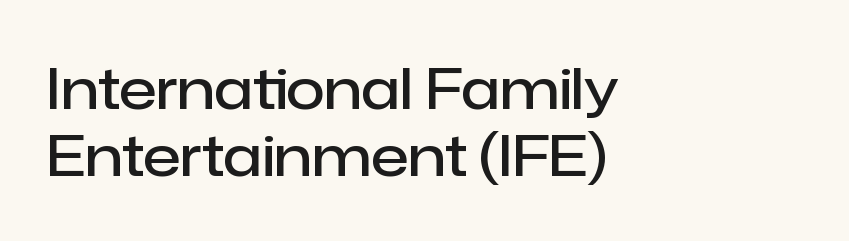
The paragraph shown leans on its left margin. Typesetter's note: demi weight, one step under bold. Vertical strokes here are truly vertical. Compared with typical body copy, the letter spacing here is the same. Unmarked baselines from the first word to the last.
